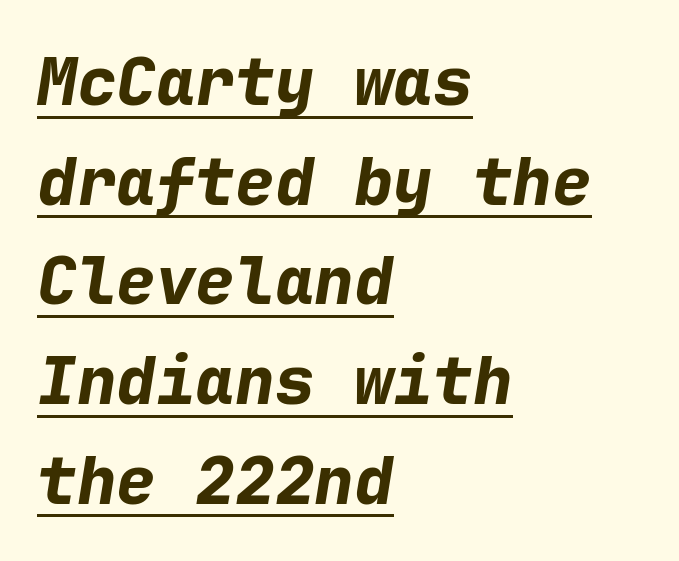
The letters are slanted; this is an italic face. Line starts are locked; line ends wander. The rendered words wear a rule along their underside. On the weight axis this lands at bold, roughly 700. The passage shown is typed in a monospace face where columns stay perfectly aligned. Does extra space separate the letters? No, they use regular spacing.
